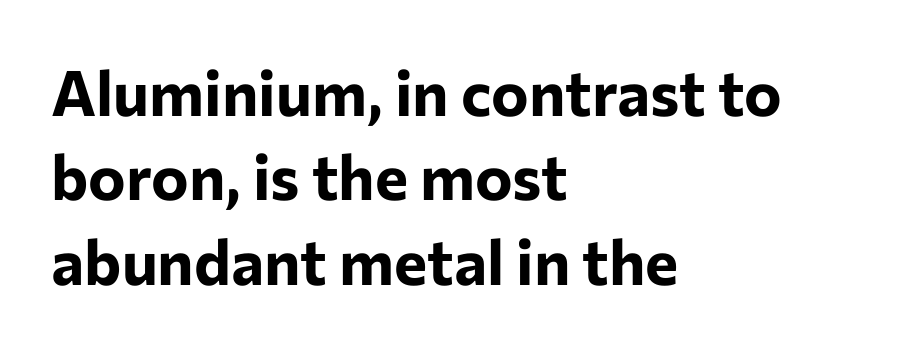
{"serif": "no", "italic": "no", "bold": "yes", "weight": "bold", "width": "normal", "stroke_contrast": "low", "x_height": "medium", "monospaced": "no", "underline": "no", "align": "left", "line_spacing": "normal", "line_spacing_ratio": 1.34, "letter_spacing": "normal", "letter_spacing_em": 0.0, "glyph_px": 63}
